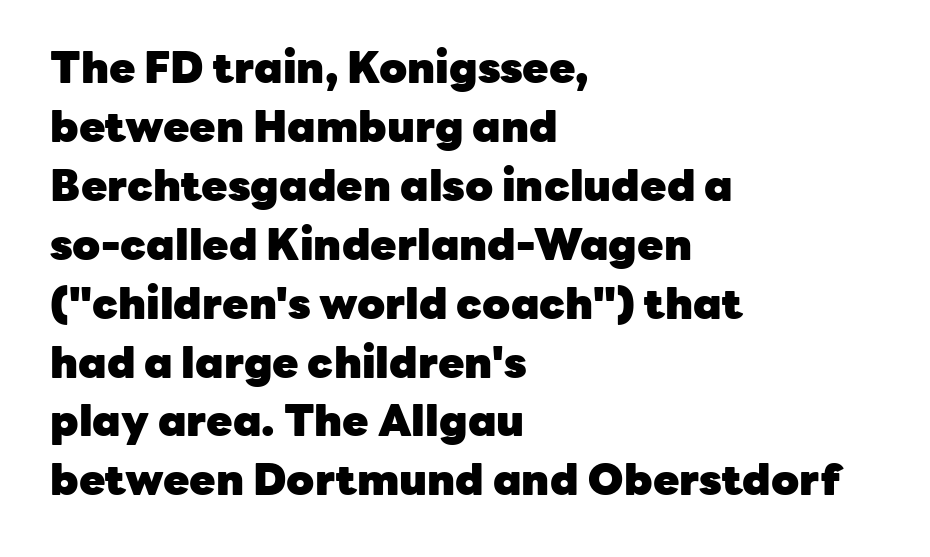
The image shows 43 px heavy sans-serif type, upright; set left-aligned, normal line spacing (1.37x), normal letter spacing, not underlined; low stroke contrast and a medium x-height.
